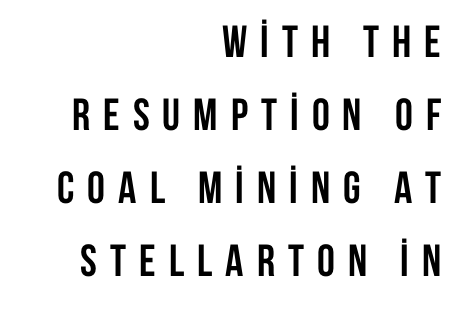
Looks like regular typesetting: each glyph gets only the width it needs. I'd describe the lettering as bold — thick and assertive. This sample is right-justified, so line beginnings fall wherever the words allow. Line spacing here is normal. The rendering shows plain stroke endings on the letterforms — a sans-serif design. The baseline area is clear.
